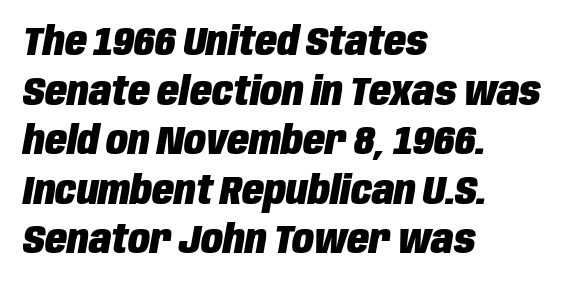
{"italic": "yes", "lean": "right", "slant_degrees": 10, "bold": "yes", "weight": "heavy", "width": "condensed", "stroke_contrast": "low", "x_height": "large", "monospaced": "no", "underline": "no", "align": "left", "line_spacing_ratio": 1.24, "letter_spacing": "normal", "letter_spacing_em": 0.0, "glyph_px": 40}
